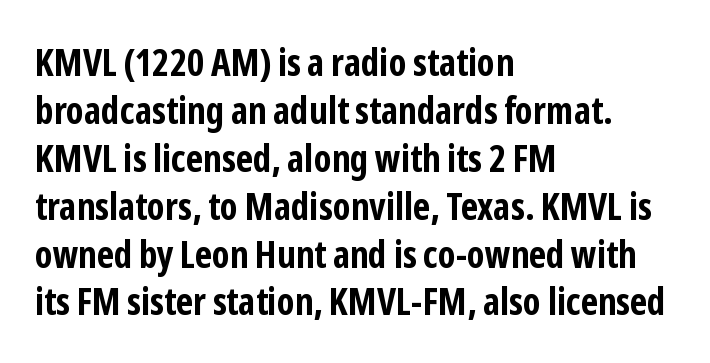
{"serif": "no", "italic": "no", "bold": "yes", "weight": "bold", "width": "condensed", "stroke_contrast": "low", "x_height": "medium", "monospaced": "no", "underline": "no", "align": "left", "line_spacing": "normal", "line_spacing_ratio": 1.26, "letter_spacing": "normal", "letter_spacing_em": 0.0, "glyph_px": 38}
